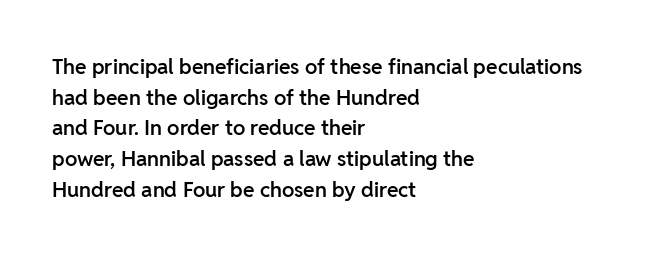
{"italic": "no", "bold": "semi", "underline": "no", "align": "left", "line_spacing": "normal", "line_spacing_ratio": 1.46, "letter_spacing": "normal", "letter_spacing_em": 0.0, "glyph_px": 21}
